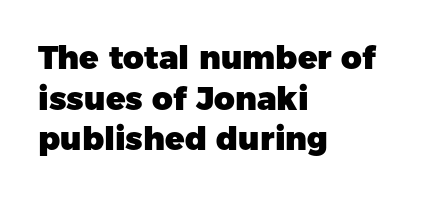
The image shows 32 px heavy sans-serif type, upright; set left-aligned, normal line spacing (1.27x), normal letter spacing, not underlined; low stroke contrast and a medium x-height.
